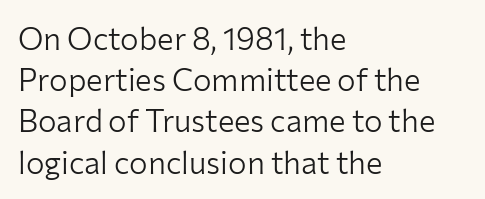
Nothing heavy about these letters — not bold at all. Short note: letters normally spaced. Are there feet on the stems? There aren't — it's a sans. Spacing verdict: proportional, widths tailored to each character.
